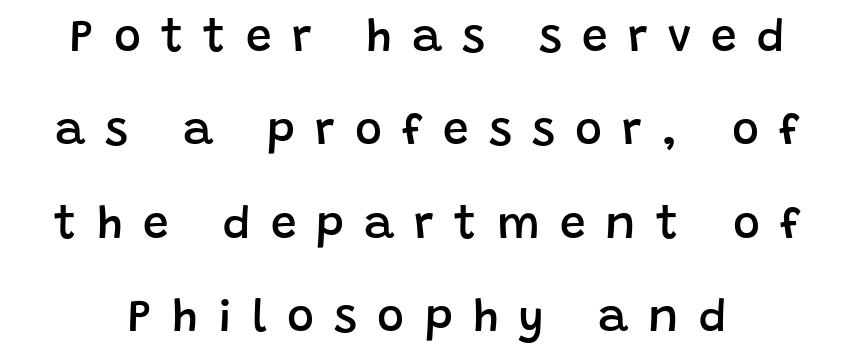
{"serif": "no", "italic": "no", "bold": "semi", "weight": "semibold", "width": "normal", "stroke_contrast": "low", "x_height": "large", "monospaced": "no", "underline": "no", "line_spacing": "loose", "line_spacing_ratio": 2.03, "letter_spacing": "wide", "letter_spacing_em": 0.44, "glyph_px": 46}
